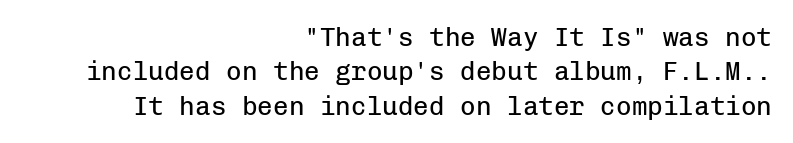
{"italic": "no", "bold": "no", "underline": "no", "align": "right", "line_spacing": "normal", "line_spacing_ratio": 1.32, "letter_spacing": "normal", "letter_spacing_em": 0.0, "glyph_px": 26}
